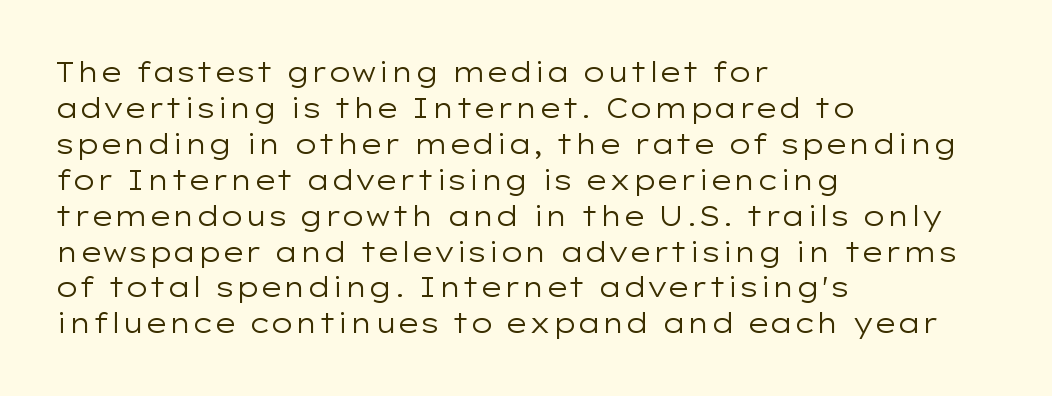
Q: Is the text bold? A: No.
Q: Is the text italic (slanted)? A: No, it is upright.
Q: Is the text underlined? A: No.
Q: How is the paragraph aligned? A: Left-aligned.
Q: Is the spacing between letters normal or unusually wide? A: Normal.
Q: Is the spacing between lines tight, normal or loose? A: Normal.
